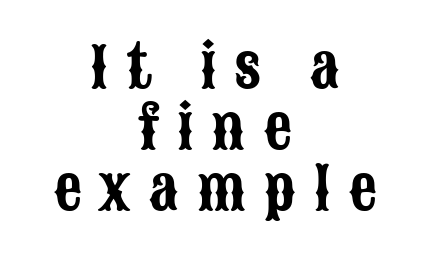
Q: Is the text italic (slanted)? A: No, it is upright.
Q: Is the typeface a serif or a sans-serif typeface? A: Sans-serif.
Q: Is the text underlined? A: No.
Q: How is the paragraph aligned? A: Centered.
Q: Is the spacing between letters normal or unusually wide? A: Unusually wide.
Q: Is the spacing between lines tight, normal or loose? A: Tight.
Q: Width (condensed, normal, or wide)? A: Condensed.
Q: Stroke contrast? A: Low.
Q: x-height? A: Large.
Q: Monospaced? A: No.
